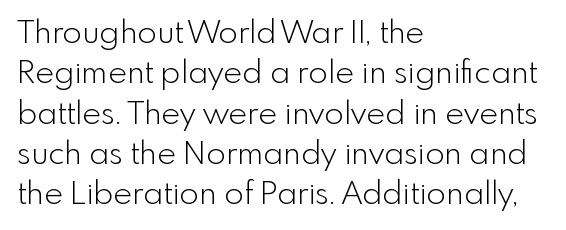
Is there any slant? The stems are plumb. Alignment: flush left. The passage shown is typeset with a sans-serif family. A normal amount of white space separates one row of letters from the next. Default kerning and tracking; the words read as compact shapes.
